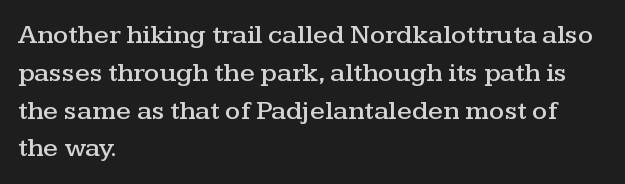
{"italic": "no", "underline": "no", "align": "left", "line_spacing": "normal", "line_spacing_ratio": 1.4, "letter_spacing": "normal", "letter_spacing_em": 0.0, "glyph_px": 27}
